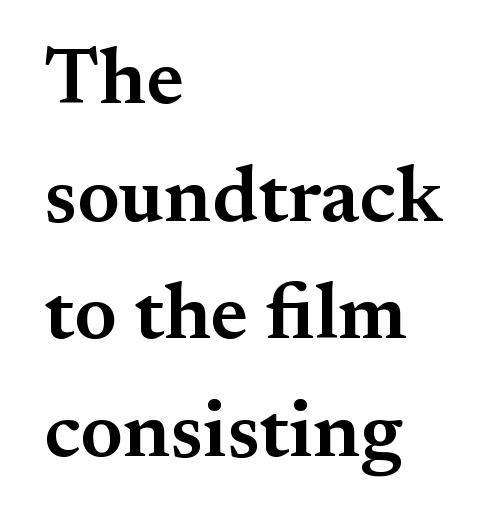
Q: Is the text bold? A: Semi-bold.
Q: Is the text italic (slanted)? A: No, it is upright.
Q: Is the typeface a serif or a sans-serif typeface? A: Serif.
Q: Is the text underlined? A: No.
Q: How is the paragraph aligned? A: Left-aligned.
Q: Is the spacing between letters normal or unusually wide? A: Normal.
Q: Is the spacing between lines tight, normal or loose? A: Normal.
Q: Width (condensed, normal, or wide)? A: Normal.
Q: Stroke contrast? A: Medium.
Q: x-height? A: Small.
Q: Monospaced? A: No.
